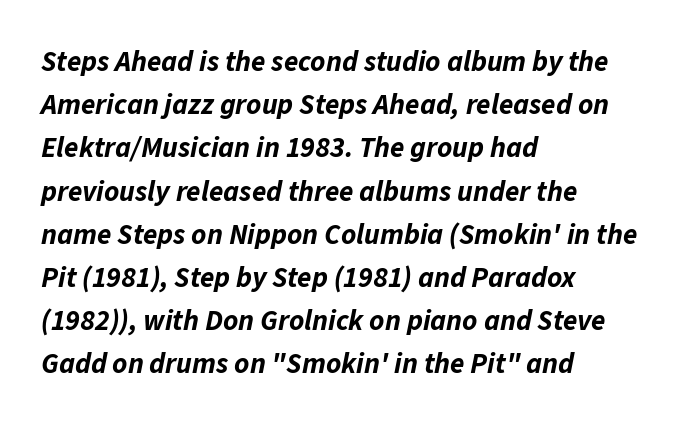
Italic? Definitely — the glyphs are oblique. In terms of letterspacing, this is plain default setting. Is this a fixed-width face? No — the glyphs have proportional, varying widths. Descenders are the only things crossing below the line.
